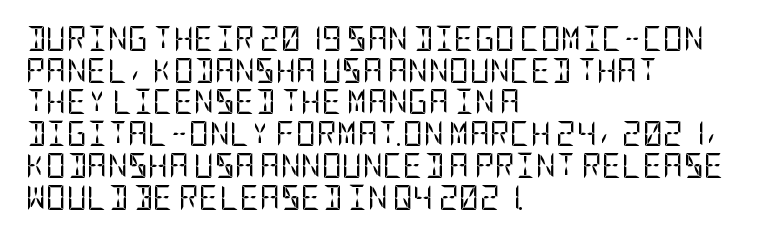
Q: Is the text bold? A: No.
Q: Is the text italic (slanted)? A: No, it is upright.
Q: Is the text underlined? A: No.
Q: How is the paragraph aligned? A: Left-aligned.
Q: Is the spacing between letters normal or unusually wide? A: Normal.
Q: Is the spacing between lines tight, normal or loose? A: Normal.
